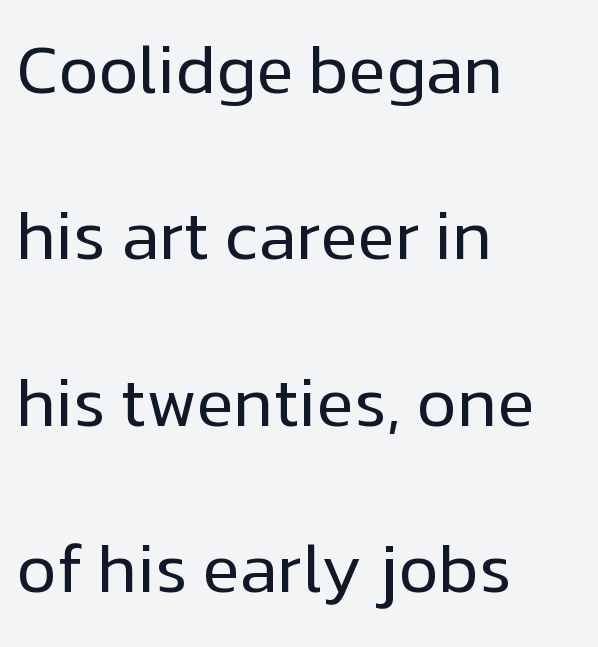
Q: Is the text bold? A: No.
Q: Is the text italic (slanted)? A: No, it is upright.
Q: Is the typeface a serif or a sans-serif typeface? A: Sans-serif.
Q: Is the text underlined? A: No.
Q: How is the paragraph aligned? A: Left-aligned.
Q: Is the spacing between letters normal or unusually wide? A: Normal.
Q: Is the spacing between lines tight, normal or loose? A: Loose.
Q: Width (condensed, normal, or wide)? A: Normal.
Q: Stroke contrast? A: Low.
Q: x-height? A: Medium.
Q: Monospaced? A: No.
